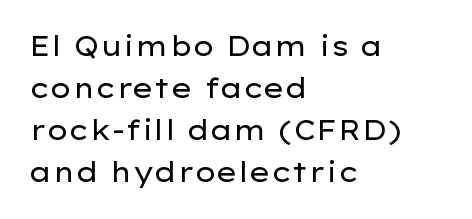
Each new line begins a customary step beneath the previous one. The passage shown is not underscored anywhere. Weight: not bold — regular or lighter. Nope, not italic — everything's standing straight. A classic flush-left, rag-right setting is used for this passage.
